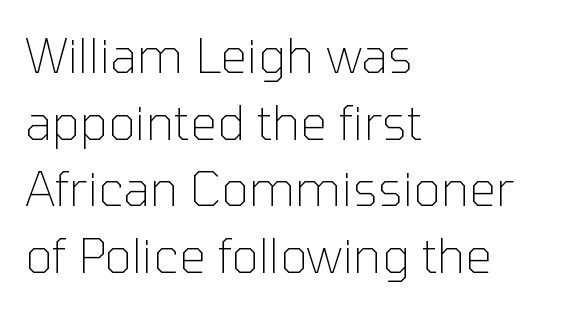
Unlike a traditional serif, this face leaves its strokes unadorned. Words appear dense and cohesive because spacing is normal. One glance says typical: line gaps are just what's usual. Plain, unruled lines of type. Reading down the block, your eye returns to a fixed left position each line. A typesetter would call this proportional, since set widths differ per character.
